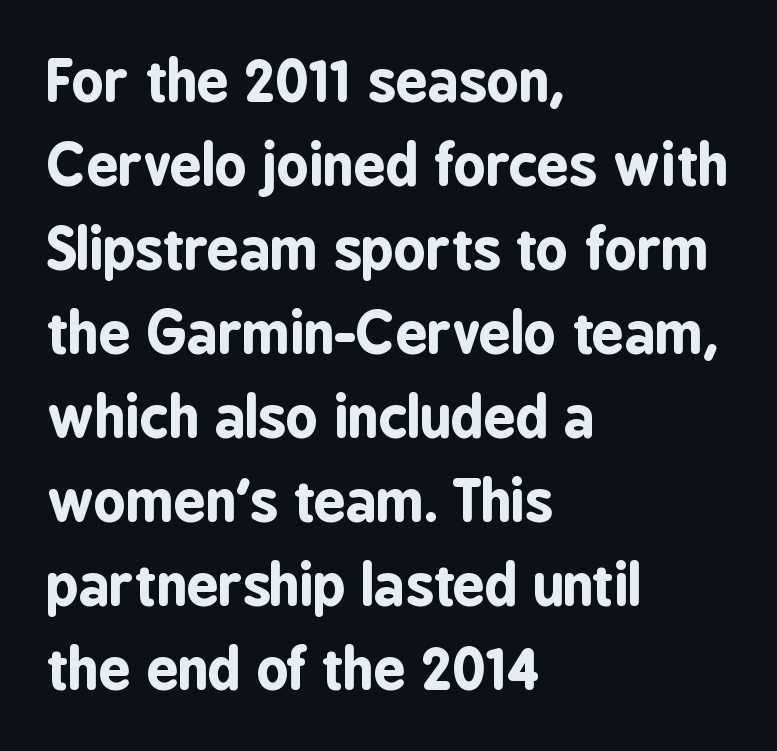
Q: Is the text bold? A: Yes.
Q: Is the text italic (slanted)? A: No, it is upright.
Q: Is the typeface a serif or a sans-serif typeface? A: Sans-serif.
Q: Is the text underlined? A: No.
Q: How is the paragraph aligned? A: Left-aligned.
Q: Is the spacing between letters normal or unusually wide? A: Normal.
Q: Is the spacing between lines tight, normal or loose? A: Normal.
Q: Width (condensed, normal, or wide)? A: Condensed.
Q: Stroke contrast? A: Low.
Q: x-height? A: Medium.
Q: Monospaced? A: No.
